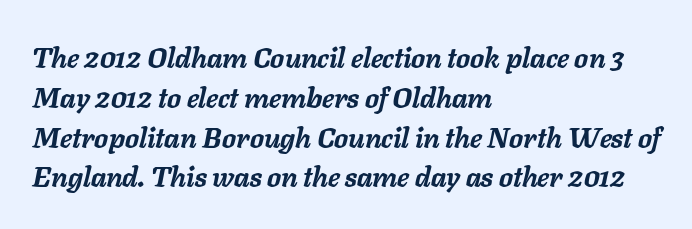
{"italic": "yes", "lean": "right", "slant_degrees": 11, "bold": "yes", "weight": "semibold", "width": "normal", "stroke_contrast": "low", "x_height": "medium", "monospaced": "no", "underline": "no", "align": "left", "line_spacing": "normal", "line_spacing_ratio": 1.42, "letter_spacing": "normal", "letter_spacing_em": 0.0, "glyph_px": 28}
